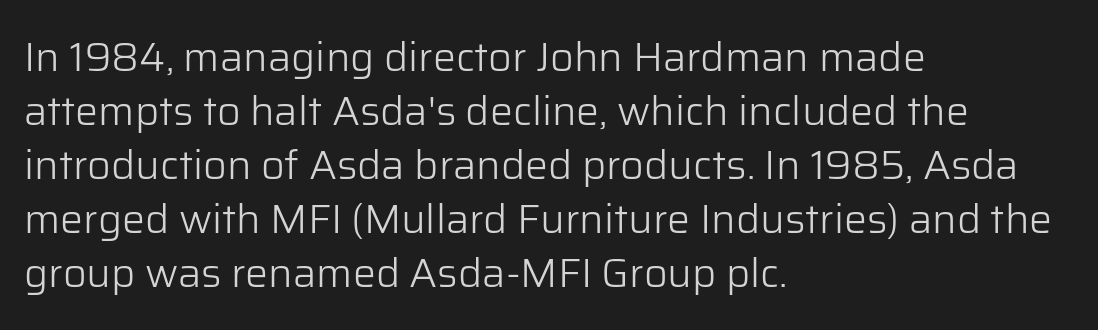
The face used here is proportionally spaced, like ordinary book or web type. Words float on clear page, feet unadorned. I'd call this a sans setting — the letters go barefoot. Tall strokes in this sample are plumb rather than angled. The face looks like a standard text weight, possibly lighter.
